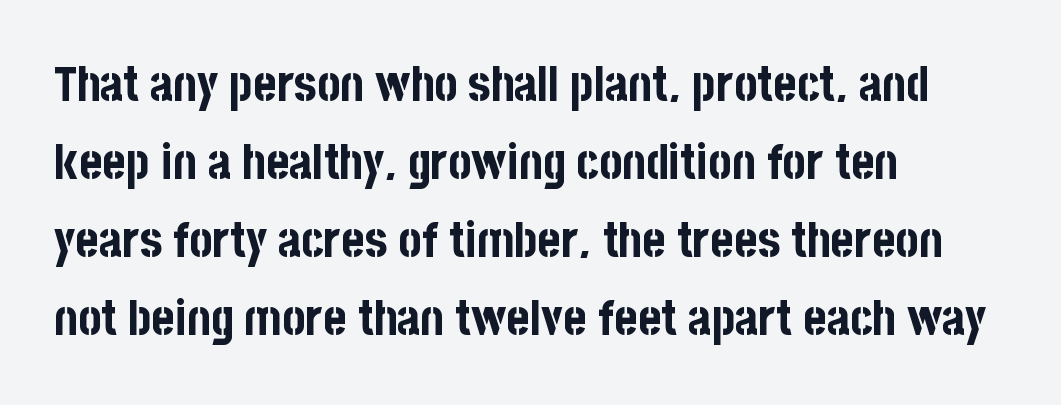
Q: Is the text bold? A: Yes.
Q: Is the text italic (slanted)? A: No, it is upright.
Q: Is the typeface a serif or a sans-serif typeface? A: Sans-serif.
Q: Is the text underlined? A: No.
Q: How is the paragraph aligned? A: Left-aligned.
Q: Is the spacing between letters normal or unusually wide? A: Normal.
Q: Is the spacing between lines tight, normal or loose? A: Normal.
Q: Width (condensed, normal, or wide)? A: Condensed.
Q: Stroke contrast? A: Low.
Q: x-height? A: Large.
Q: Monospaced? A: No.
